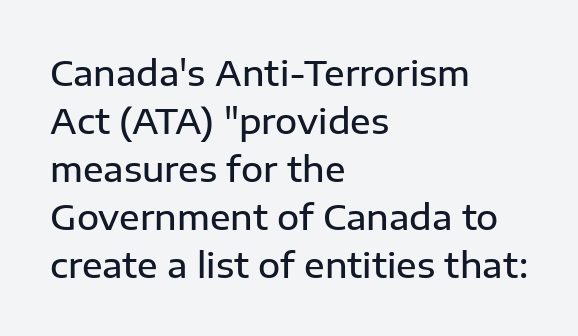
Q: Is the text bold? A: Semi-bold.
Q: Is the text italic (slanted)? A: No, it is upright.
Q: Is the typeface a serif or a sans-serif typeface? A: Sans-serif.
Q: Is the text underlined? A: No.
Q: How is the paragraph aligned? A: Left-aligned.
Q: Is the spacing between letters normal or unusually wide? A: Normal.
Q: Is the spacing between lines tight, normal or loose? A: Normal.
Q: Width (condensed, normal, or wide)? A: Normal.
Q: Stroke contrast? A: Low.
Q: x-height? A: Medium.
Q: Monospaced? A: No.
